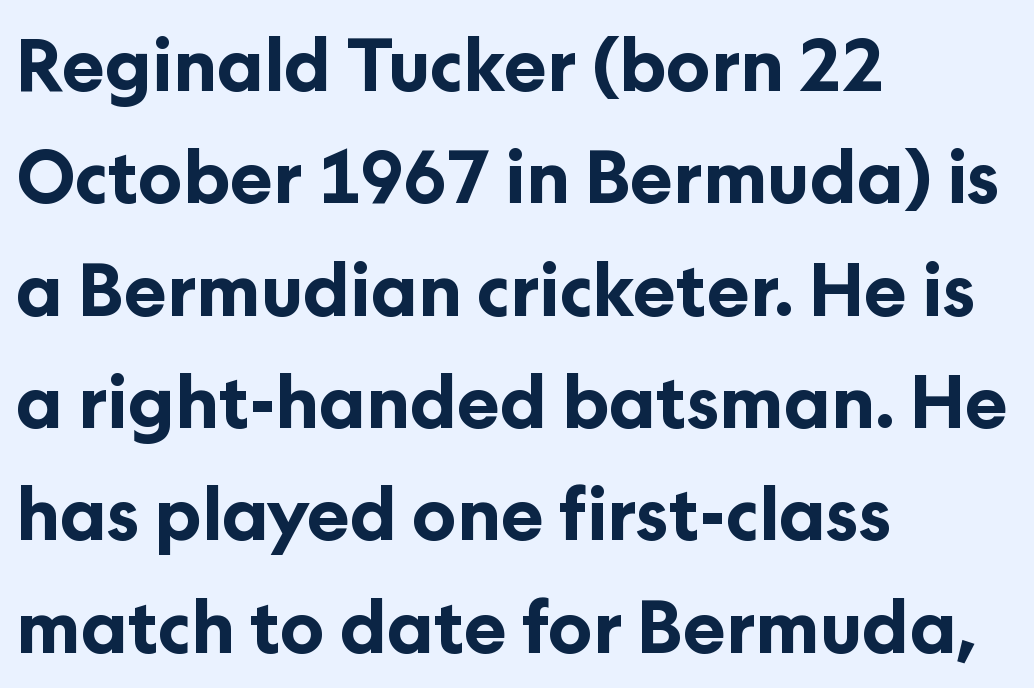
Q: Is the text bold? A: Yes.
Q: Is the text italic (slanted)? A: No, it is upright.
Q: Is the typeface a serif or a sans-serif typeface? A: Sans-serif.
Q: Is the text underlined? A: No.
Q: How is the paragraph aligned? A: Left-aligned.
Q: Is the spacing between letters normal or unusually wide? A: Normal.
Q: Is the spacing between lines tight, normal or loose? A: Normal.
Q: Width (condensed, normal, or wide)? A: Normal.
Q: Stroke contrast? A: Low.
Q: x-height? A: Medium.
Q: Monospaced? A: No.
